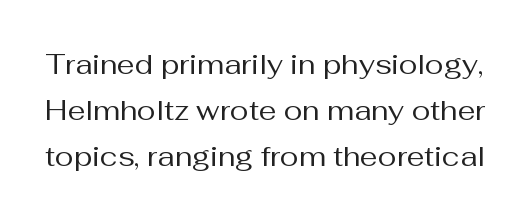
Q: Is the text bold? A: No.
Q: Is the text italic (slanted)? A: No, it is upright.
Q: Is the typeface a serif or a sans-serif typeface? A: Sans-serif.
Q: Is the text underlined? A: No.
Q: Is the spacing between letters normal or unusually wide? A: Normal.
Q: Is the spacing between lines tight, normal or loose? A: Normal.
Q: Width (condensed, normal, or wide)? A: Normal.
Q: Stroke contrast? A: Medium.
Q: x-height? A: Medium.
Q: Monospaced? A: No.
